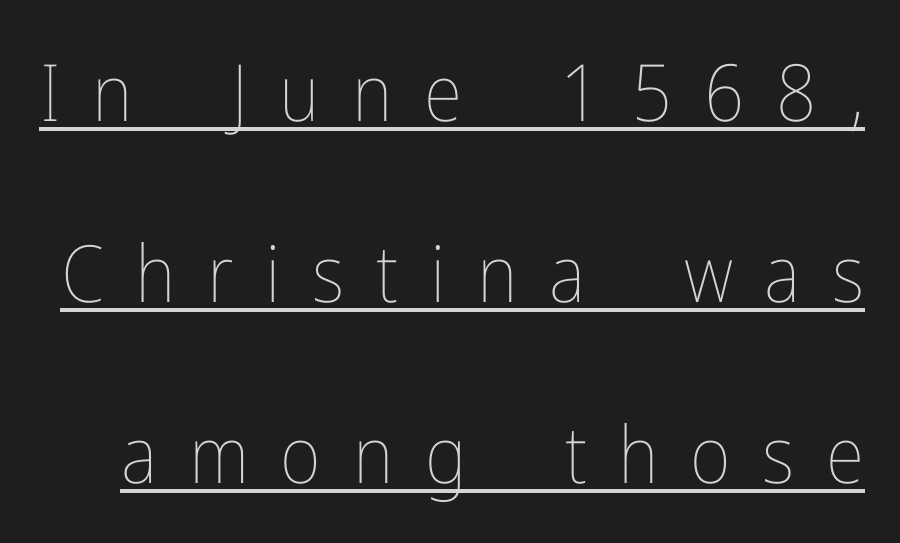
The image shows 79 px thin, condensed type, upright; set loose line spacing (2.29x), unusually wide letter spacing (+0.4 em), underlined; low stroke contrast and a medium x-height.
